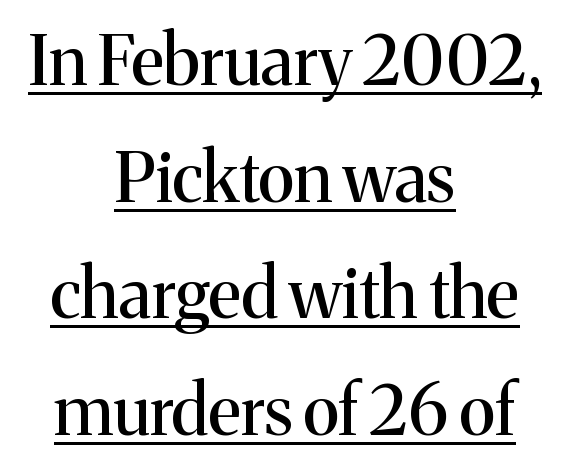
Q: Is the text italic (slanted)? A: No, it is upright.
Q: Is the typeface a serif or a sans-serif typeface? A: Serif.
Q: Is the text underlined? A: Yes.
Q: How is the paragraph aligned? A: Centered.
Q: Is the spacing between letters normal or unusually wide? A: Normal.
Q: Is the spacing between lines tight, normal or loose? A: Normal.
Q: Width (condensed, normal, or wide)? A: Normal.
Q: Stroke contrast? A: Medium.
Q: x-height? A: Medium.
Q: Monospaced? A: No.
